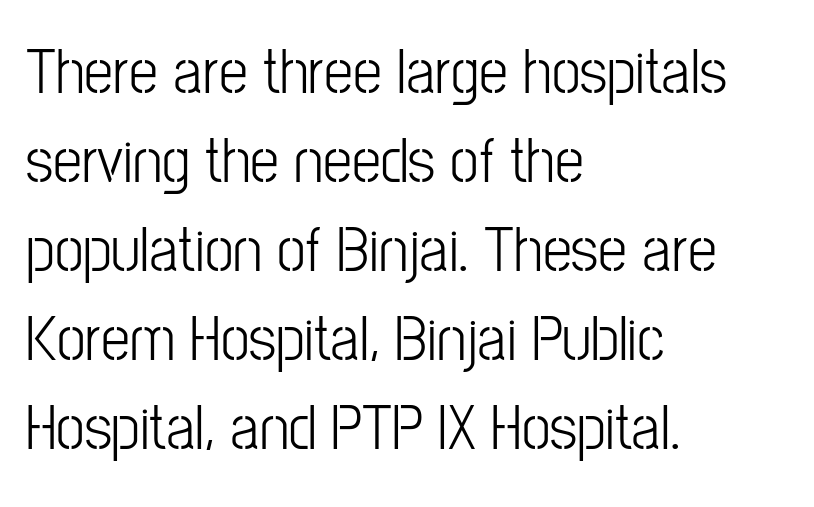
Q: Is the text bold? A: No.
Q: Is the text italic (slanted)? A: No, it is upright.
Q: Is the typeface a serif or a sans-serif typeface? A: Sans-serif.
Q: Is the text underlined? A: No.
Q: How is the paragraph aligned? A: Left-aligned.
Q: Is the spacing between letters normal or unusually wide? A: Normal.
Q: Is the spacing between lines tight, normal or loose? A: Normal.
Q: Width (condensed, normal, or wide)? A: Condensed.
Q: Stroke contrast? A: Low.
Q: x-height? A: Medium.
Q: Monospaced? A: No.
